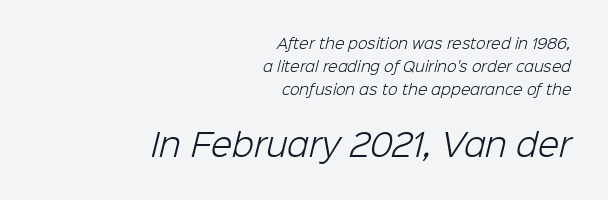
The image shows 31 px light sans-serif type; set right-aligned, normal line spacing (1.64x), normal letter spacing, not underlined; the second (bottom) block is 2.21x larger; low stroke contrast and a medium x-height.
